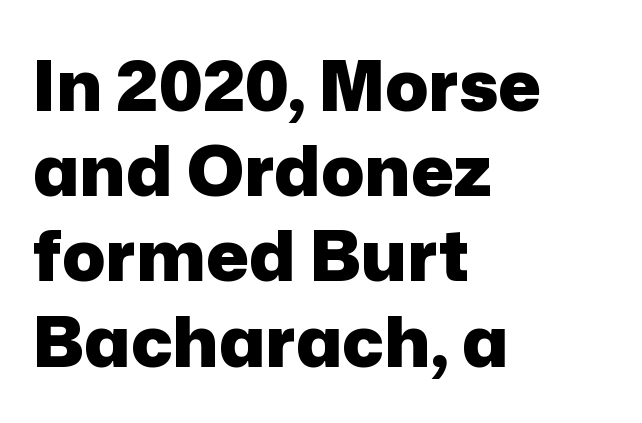
The image shows 71 px heavy sans-serif type, upright; set left-aligned, line spacing 1.2x, normal letter spacing, not underlined; low stroke contrast and a medium x-height.
